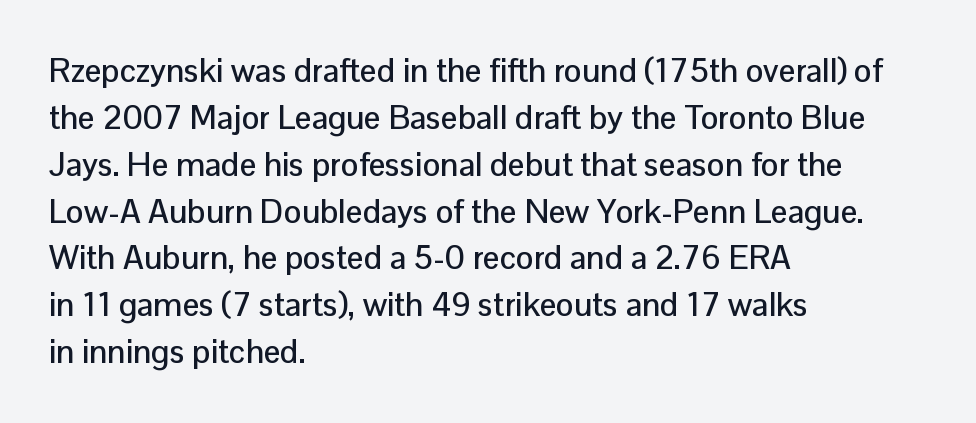
The image shows 33 px sans-serif type, upright; set left-aligned, normal line spacing (1.42x), normal letter spacing, not underlined; low stroke contrast and a medium x-height.
